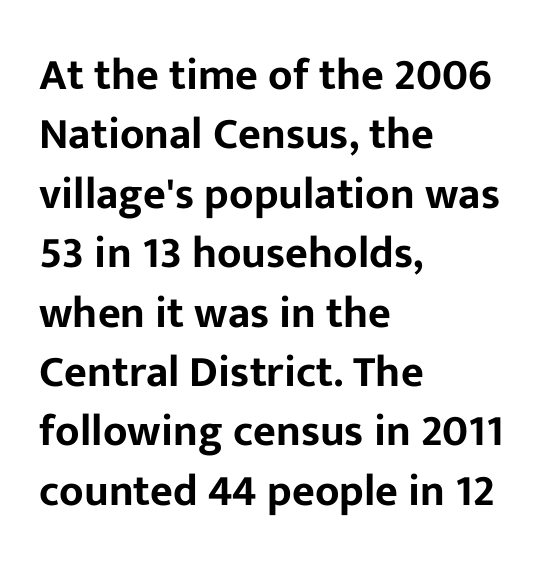
{"serif": "no", "italic": "no", "width": "normal", "stroke_contrast": "low", "x_height": "medium", "monospaced": "no", "underline": "no", "align": "left", "line_spacing": "normal", "line_spacing_ratio": 1.35, "letter_spacing": "normal", "letter_spacing_em": 0.0, "glyph_px": 44}
